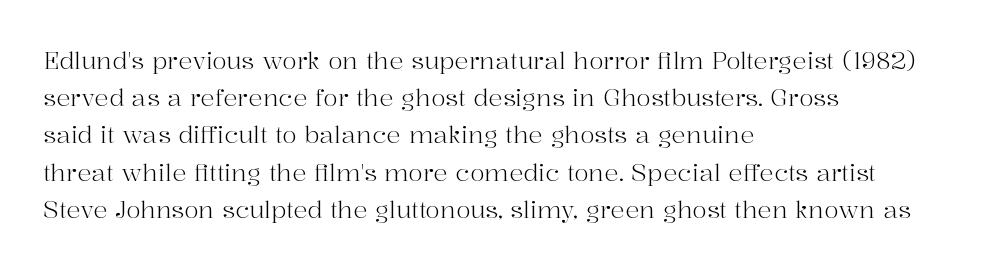
The image shows 24 px text type, upright; set left-aligned, normal line spacing (1.55x), normal letter spacing, not underlined.
